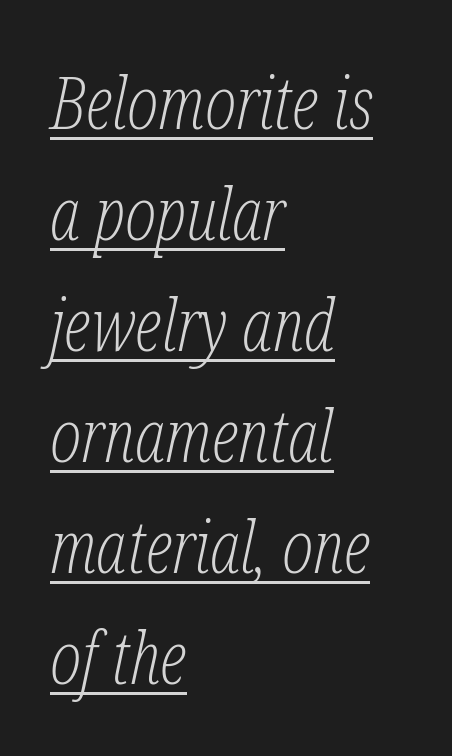
Q: Is the text bold? A: No.
Q: Is the text italic (slanted)? A: Yes, it leans right by about 12 degrees.
Q: Is the typeface a serif or a sans-serif typeface? A: Serif.
Q: Is the text underlined? A: Yes.
Q: How is the paragraph aligned? A: Left-aligned.
Q: Is the spacing between letters normal or unusually wide? A: Normal.
Q: Is the spacing between lines tight, normal or loose? A: Normal.
Q: Width (condensed, normal, or wide)? A: Condensed.
Q: Stroke contrast? A: Low.
Q: x-height? A: Medium.
Q: Monospaced? A: No.
